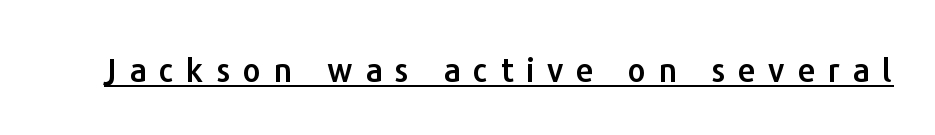
Spacing between characters has been opened up far beyond the box default. Character widths vary here, with narrow letters taking less room than wide ones. Italic: no, the glyphs are upright roman. Letterform terminals end flat and unadorned throughout the passage. A baseline rule has been typeset under these characters.
